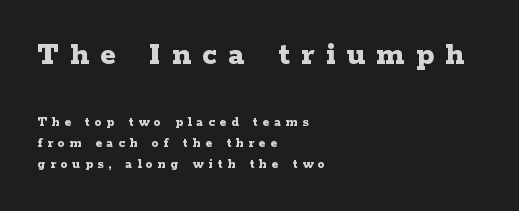
{"serif": "yes", "italic": "no", "bold": "yes", "weight": "bold", "width": "wide", "stroke_contrast": "low", "x_height": "medium", "monospaced": "no", "underline": "no", "align": "left", "line_spacing": "normal", "line_spacing_ratio": 1.52, "letter_spacing": "wide", "letter_spacing_em": 0.35, "larger_block": "first", "size_ratio": 2.36, "glyph_px": 33}
